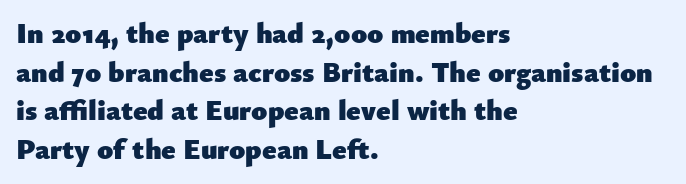
Q: Is the text bold? A: Yes.
Q: Is the text italic (slanted)? A: No, it is upright.
Q: Is the typeface a serif or a sans-serif typeface? A: Sans-serif.
Q: Is the text underlined? A: No.
Q: How is the paragraph aligned? A: Left-aligned.
Q: Is the spacing between letters normal or unusually wide? A: Normal.
Q: Is the spacing between lines tight, normal or loose? A: Normal.
Q: Width (condensed, normal, or wide)? A: Normal.
Q: Stroke contrast? A: Low.
Q: x-height? A: Small.
Q: Monospaced? A: No.
